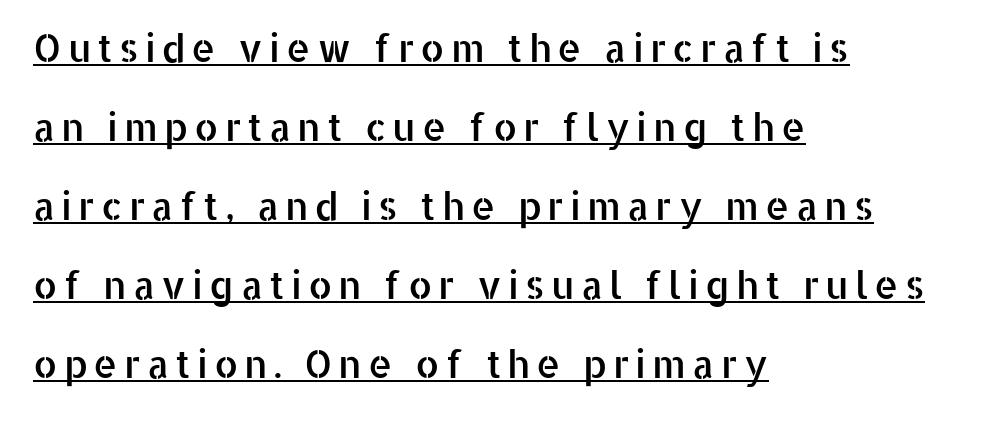
The image shows 38 px sans-serif type, upright; set left-aligned, loose line spacing (2.08x), underlined; low stroke contrast and a medium x-height.
